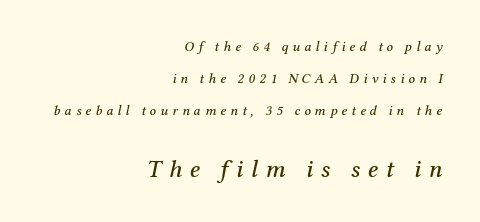
The image shows 25 px text type, italic (leaning right); set right-aligned, loose line spacing (2.28x), unusually wide letter spacing (+0.3 em), not underlined; the second (bottom) block is 1.79x larger.
